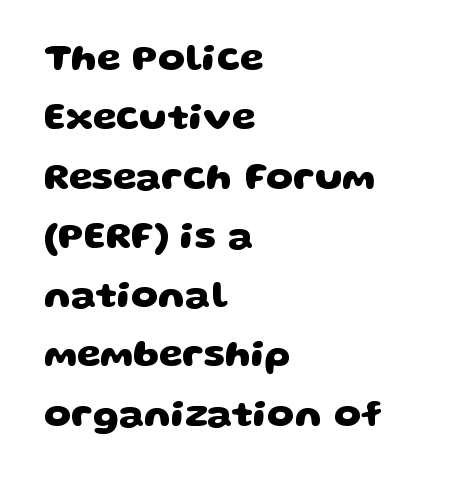
This rendering features lettering with no underline. Casual observation: everything's shoved over to the left. You can tell from the bare stems that sans-serif type was used. The characters look thick and weighty, a clear bold.
